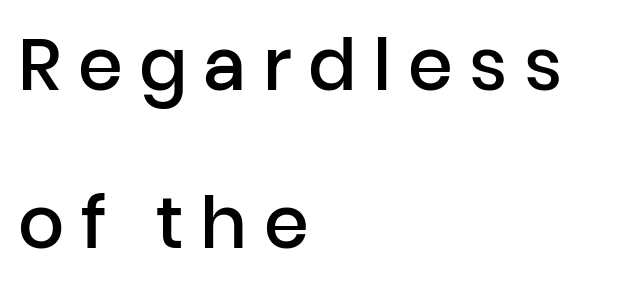
Q: Is the text bold? A: Semi-bold.
Q: Is the text italic (slanted)? A: No, it is upright.
Q: Is the typeface a serif or a sans-serif typeface? A: Sans-serif.
Q: Is the text underlined? A: No.
Q: How is the paragraph aligned? A: Left-aligned.
Q: Is the spacing between letters normal or unusually wide? A: Unusually wide.
Q: Is the spacing between lines tight, normal or loose? A: Loose.
Q: Width (condensed, normal, or wide)? A: Normal.
Q: Stroke contrast? A: Low.
Q: x-height? A: Medium.
Q: Monospaced? A: No.
